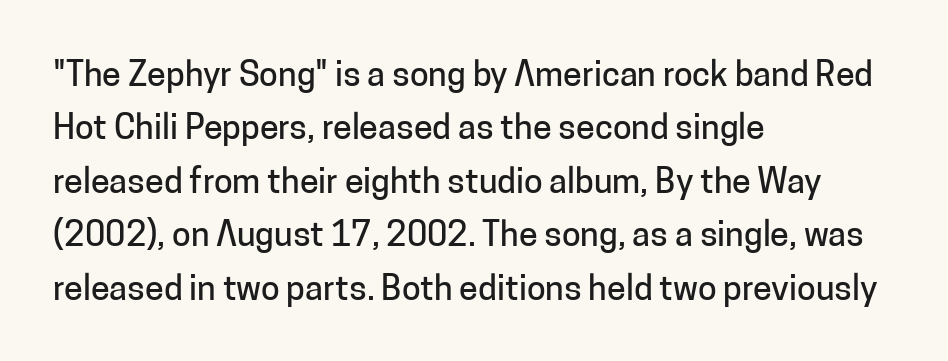
{"serif": "no", "italic": "no", "width": "normal", "stroke_contrast": "low", "x_height": "medium", "monospaced": "no", "underline": "no", "align": "left", "line_spacing": "normal", "line_spacing_ratio": 1.57, "letter_spacing": "normal", "letter_spacing_em": 0.0, "glyph_px": 34}
